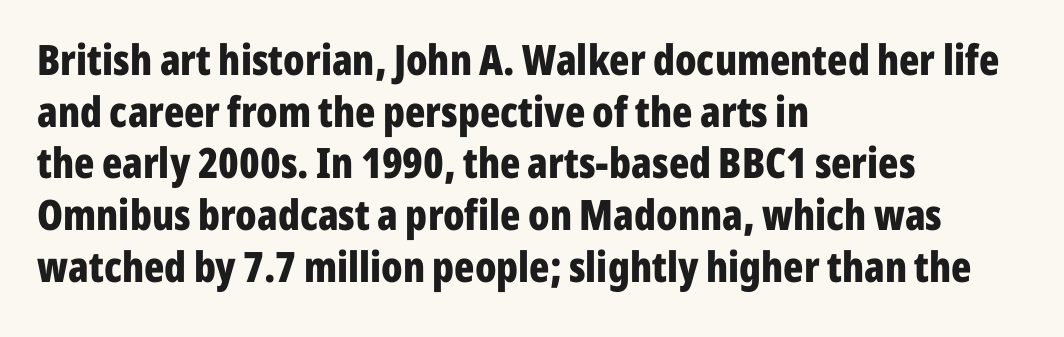
Q: Is the text bold? A: Yes.
Q: Is the text italic (slanted)? A: No, it is upright.
Q: Is the typeface a serif or a sans-serif typeface? A: Sans-serif.
Q: Is the text underlined? A: No.
Q: How is the paragraph aligned? A: Left-aligned.
Q: Is the spacing between letters normal or unusually wide? A: Normal.
Q: Width (condensed, normal, or wide)? A: Condensed.
Q: Stroke contrast? A: Low.
Q: x-height? A: Medium.
Q: Monospaced? A: No.
